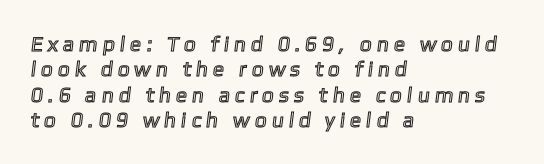
Q: Is the text underlined? A: No.
Q: How is the paragraph aligned? A: Left-aligned.
Q: Is the spacing between letters normal or unusually wide? A: Unusually wide.
